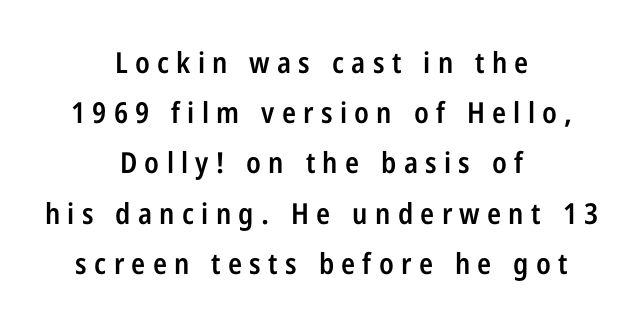
The paragraph shown floats in the horizontal middle. Descenders are the only things crossing below the line. The gaps between neighbouring characters are conspicuously large. Firm but not heavy-handed strokes: this text is semibold. The typography opts for an upright posture over an oblique one.
